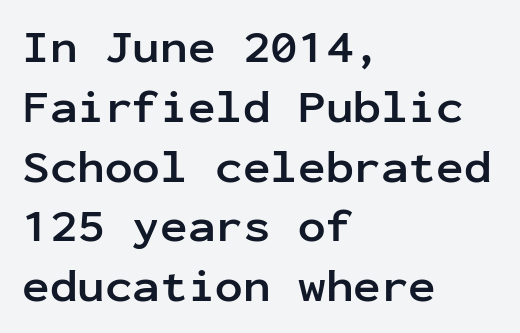
{"serif": "no", "italic": "no", "bold": "yes", "weight": "semibold", "width": "normal", "stroke_contrast": "low", "x_height": "medium", "monospaced": "yes", "underline": "no", "align": "left", "line_spacing": "normal", "line_spacing_ratio": 1.3, "letter_spacing": "normal", "letter_spacing_em": 0.0, "glyph_px": 46}
